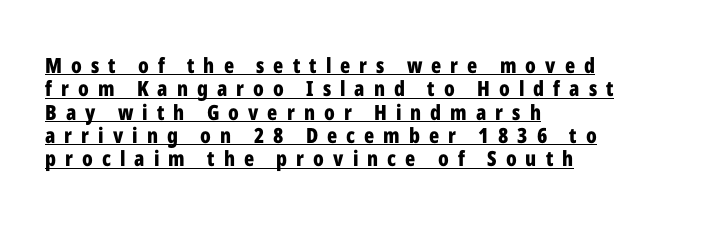
{"italic": "no", "bold": "yes", "underline": "yes", "align": "left", "line_spacing": "tight", "line_spacing_ratio": 1.11, "letter_spacing": "wide", "letter_spacing_em": 0.43, "glyph_px": 21}
